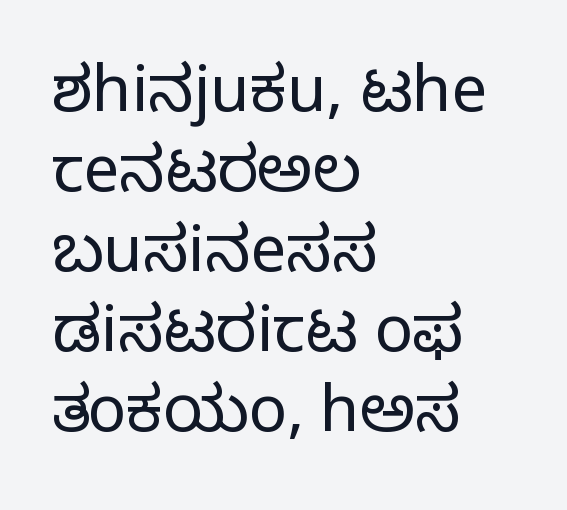
The image shows 64 px light sans-serif type, upright; set left-aligned, normal line spacing (1.25x), normal letter spacing, not underlined; low stroke contrast and a medium x-height.
